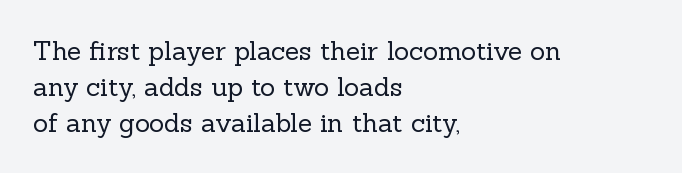
{"italic": "no", "bold": "no", "underline": "no", "align": "left", "line_spacing": "normal", "line_spacing_ratio": 1.38, "letter_spacing": "normal", "letter_spacing_em": 0.0, "glyph_px": 26}
